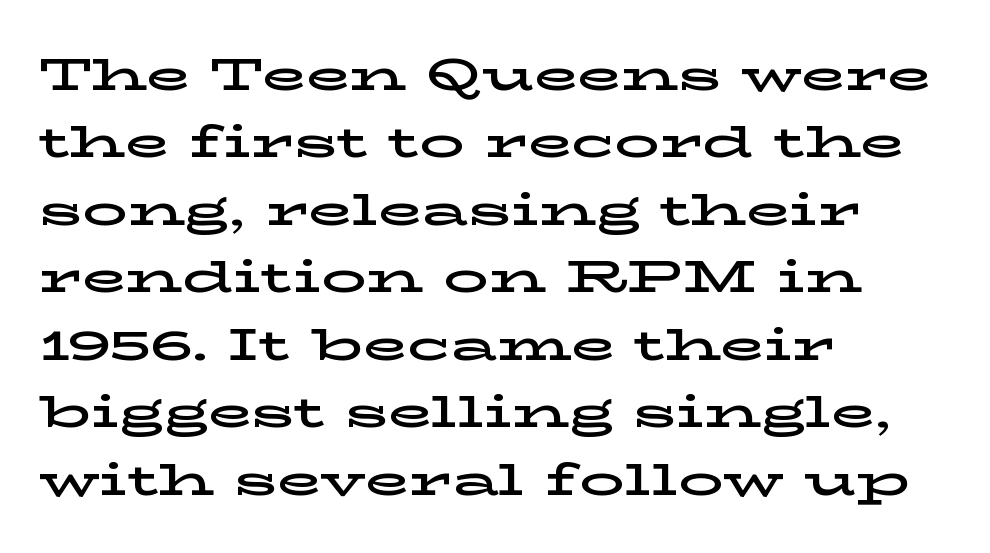
{"serif": "yes", "italic": "no", "width": "wide", "stroke_contrast": "low", "x_height": "medium", "monospaced": "no", "underline": "no", "align": "left", "line_spacing": "normal", "line_spacing_ratio": 1.5, "letter_spacing": "normal", "letter_spacing_em": 0.0, "glyph_px": 45}
